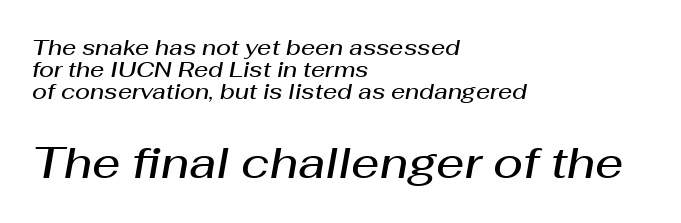
The image shows 44 px semibold type, italic (leaning right); set left-aligned, tight line spacing (0.99x), normal letter spacing, not underlined; the second (bottom) block is 2.0x larger; medium stroke contrast and a medium x-height.
